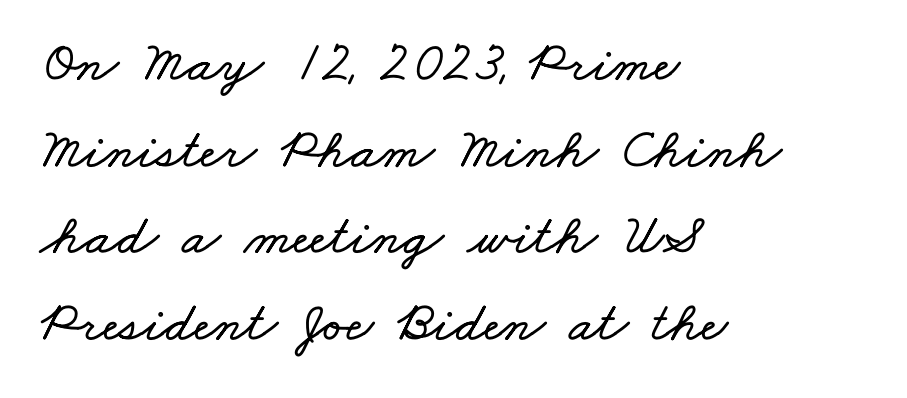
{"width": "wide", "stroke_contrast": "low", "x_height": "small", "monospaced": "no", "underline": "no", "align": "left", "line_spacing": "normal", "line_spacing_ratio": 1.52, "letter_spacing": "normal", "letter_spacing_em": 0.0, "glyph_px": 57}
